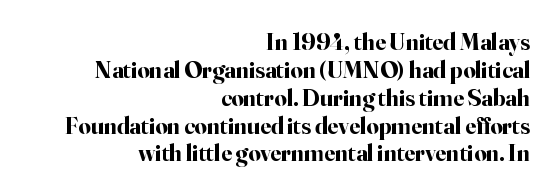
{"italic": "no", "bold": "yes", "underline": "no", "align": "right", "line_spacing_ratio": 1.16, "letter_spacing": "normal", "letter_spacing_em": 0.0, "glyph_px": 24}
